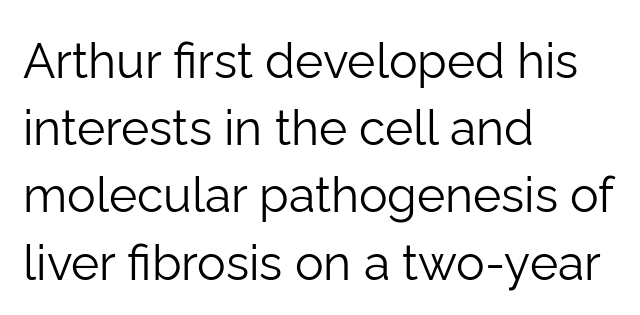
Q: Is the text bold? A: No.
Q: Is the text italic (slanted)? A: No, it is upright.
Q: Is the typeface a serif or a sans-serif typeface? A: Sans-serif.
Q: Is the text underlined? A: No.
Q: How is the paragraph aligned? A: Left-aligned.
Q: Is the spacing between letters normal or unusually wide? A: Normal.
Q: Is the spacing between lines tight, normal or loose? A: Normal.
Q: Width (condensed, normal, or wide)? A: Normal.
Q: Stroke contrast? A: Low.
Q: x-height? A: Medium.
Q: Monospaced? A: No.
